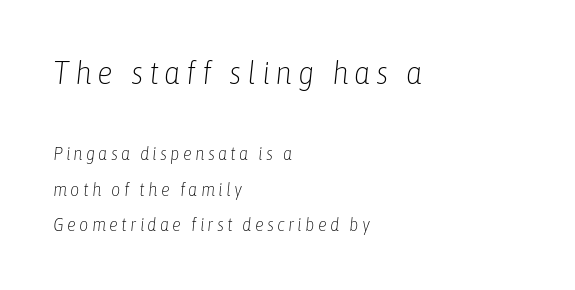
The image shows 32 px light, condensed type, italic (leaning right); set left-aligned, loose line spacing (1.98x), not underlined; the first (top) block is 1.78x larger; low stroke contrast and a medium x-height.
